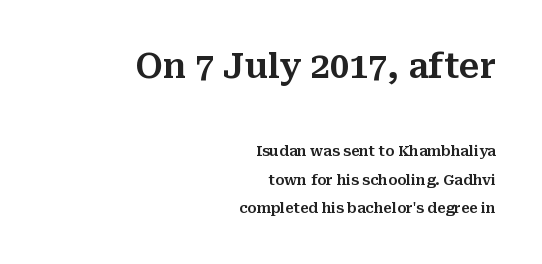
Q: Is the text italic (slanted)? A: No, it is upright.
Q: Is the typeface a serif or a sans-serif typeface? A: Serif.
Q: Is the text underlined? A: No.
Q: How is the paragraph aligned? A: Right-aligned.
Q: Is the spacing between letters normal or unusually wide? A: Normal.
Q: Is the spacing between lines tight, normal or loose? A: Loose.
Q: Which block of text is set in a larger size, the first (top) or the second (bottom)? A: The first (top) one.
Q: Width (condensed, normal, or wide)? A: Normal.
Q: Stroke contrast? A: Medium.
Q: x-height? A: Medium.
Q: Monospaced? A: No.
